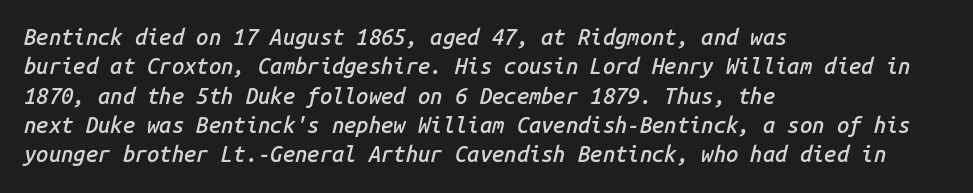
The image shows 22 px text type, italic (leaning right); set left-aligned, normal line spacing (1.33x), normal letter spacing, not underlined.
